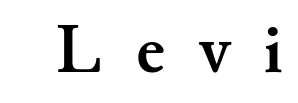
{"serif": "yes", "italic": "no", "bold": "yes", "weight": "semibold", "width": "normal", "stroke_contrast": "medium", "x_height": "small", "monospaced": "no", "underline": "no", "letter_spacing": "wide", "letter_spacing_em": 0.48, "glyph_px": 70}
